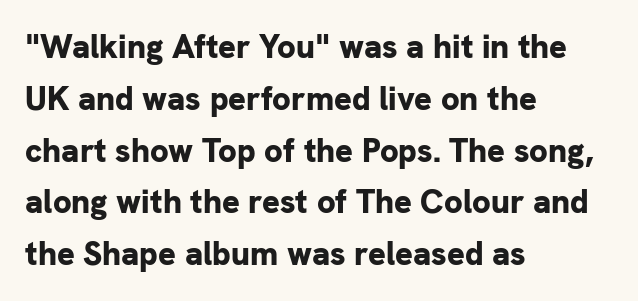
Q: Is the text bold? A: Yes.
Q: Is the text italic (slanted)? A: No, it is upright.
Q: Is the typeface a serif or a sans-serif typeface? A: Sans-serif.
Q: Is the text underlined? A: No.
Q: How is the paragraph aligned? A: Left-aligned.
Q: Is the spacing between letters normal or unusually wide? A: Normal.
Q: Is the spacing between lines tight, normal or loose? A: Normal.
Q: Width (condensed, normal, or wide)? A: Normal.
Q: Stroke contrast? A: Low.
Q: x-height? A: Medium.
Q: Monospaced? A: No.
